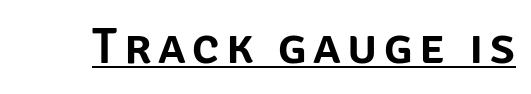
The image shows 50 px sans-serif type, upright; set underlined; low stroke contrast and a large x-height.
